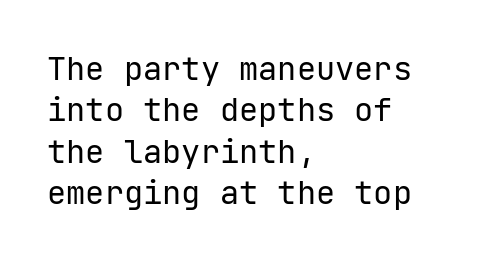
Q: Is the text bold? A: No.
Q: Is the text italic (slanted)? A: No, it is upright.
Q: Is the typeface a serif or a sans-serif typeface? A: Sans-serif.
Q: Is the text underlined? A: No.
Q: How is the paragraph aligned? A: Left-aligned.
Q: Is the spacing between letters normal or unusually wide? A: Normal.
Q: Is the spacing between lines tight, normal or loose? A: Normal.
Q: Width (condensed, normal, or wide)? A: Normal.
Q: Stroke contrast? A: Low.
Q: x-height? A: Medium.
